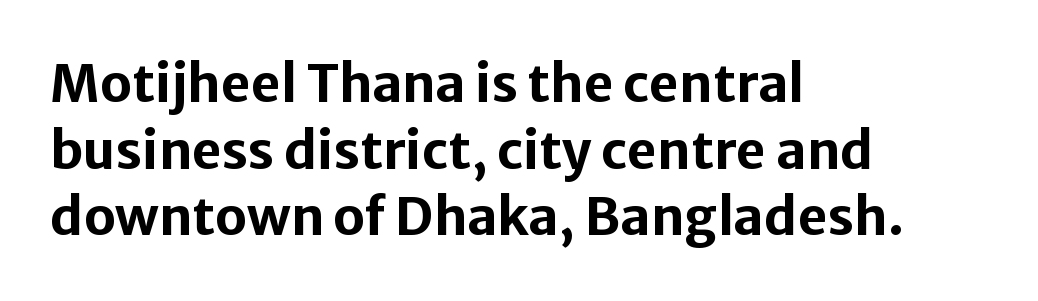
The tracking reads as untouched default to a designer's eye. Students, observe: this is what conventionally led text looks like. Any mark beneath the type? The region is blank. Look at the stroke-to-counter ratio: heavy, a bold. When letters stand straight like this, we call the style roman or upright.
